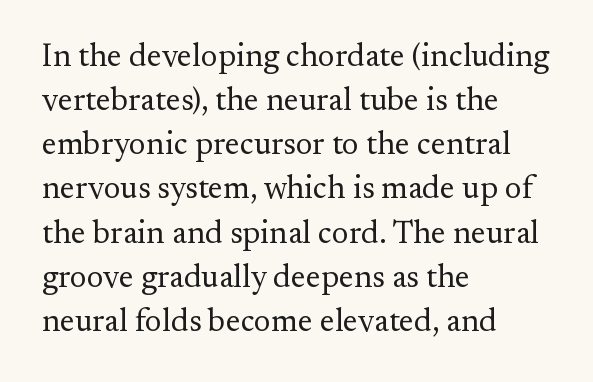
Q: Is the text bold? A: No.
Q: Is the text italic (slanted)? A: No, it is upright.
Q: Is the typeface a serif or a sans-serif typeface? A: Serif.
Q: Is the text underlined? A: No.
Q: How is the paragraph aligned? A: Left-aligned.
Q: Is the spacing between letters normal or unusually wide? A: Normal.
Q: Is the spacing between lines tight, normal or loose? A: Normal.
Q: Width (condensed, normal, or wide)? A: Normal.
Q: Stroke contrast? A: Medium.
Q: x-height? A: Small.
Q: Monospaced? A: No.
